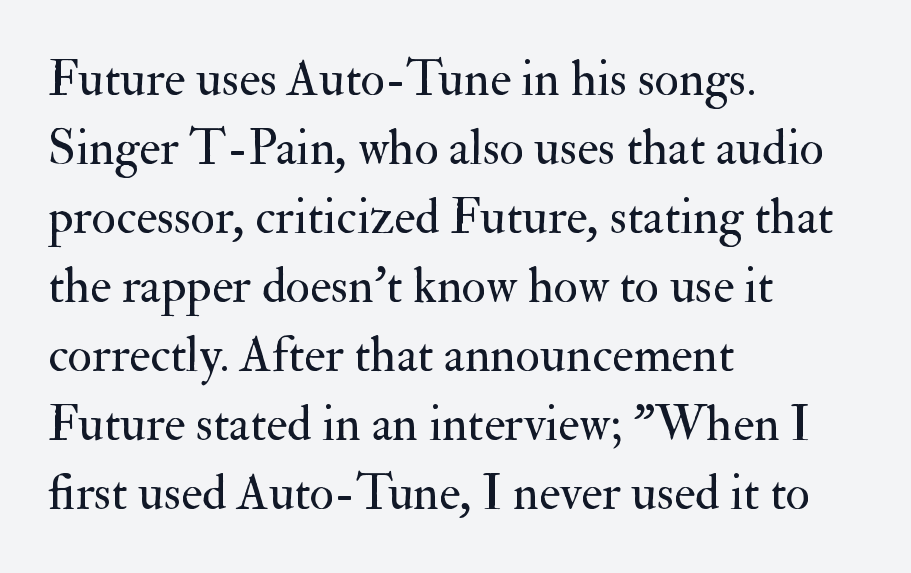
Q: Is the text bold? A: No.
Q: Is the text italic (slanted)? A: No, it is upright.
Q: Is the typeface a serif or a sans-serif typeface? A: Serif.
Q: Is the text underlined? A: No.
Q: How is the paragraph aligned? A: Left-aligned.
Q: Is the spacing between letters normal or unusually wide? A: Normal.
Q: Is the spacing between lines tight, normal or loose? A: Normal.
Q: Width (condensed, normal, or wide)? A: Normal.
Q: Stroke contrast? A: Medium.
Q: x-height? A: Small.
Q: Monospaced? A: No.
